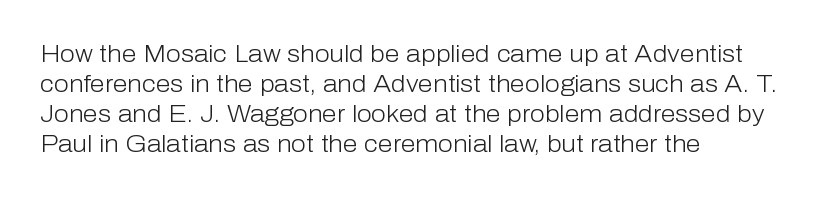
Q: Is the text bold? A: No.
Q: Is the text italic (slanted)? A: No, it is upright.
Q: Is the text underlined? A: No.
Q: How is the paragraph aligned? A: Left-aligned.
Q: Is the spacing between letters normal or unusually wide? A: Normal.
Q: Is the spacing between lines tight, normal or loose? A: Normal.
